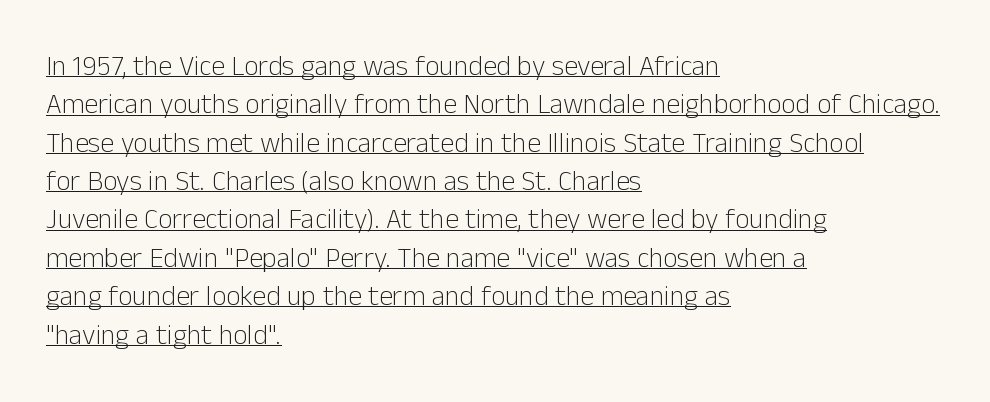
{"serif": "no", "italic": "no", "bold": "no", "weight": "light", "width": "normal", "stroke_contrast": "low", "x_height": "medium", "monospaced": "no", "underline": "yes", "align": "left", "line_spacing": "normal", "line_spacing_ratio": 1.37, "letter_spacing": "normal", "letter_spacing_em": 0.0, "glyph_px": 28}
